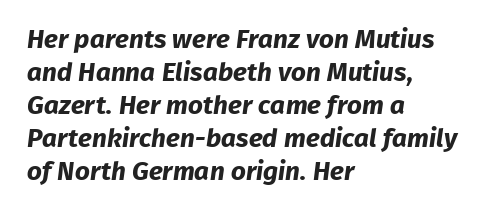
The image shows 26 px bold type; set left-aligned, normal line spacing (1.27x), normal letter spacing, not underlined.
